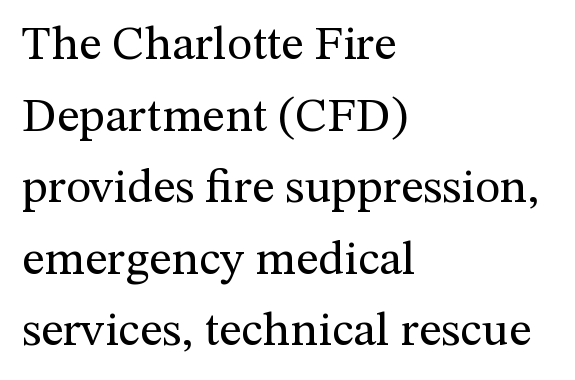
{"serif": "yes", "italic": "no", "bold": "no", "weight": "regular", "width": "normal", "stroke_contrast": "medium", "x_height": "medium", "monospaced": "no", "underline": "no", "align": "left", "line_spacing": "normal", "line_spacing_ratio": 1.49, "letter_spacing": "normal", "letter_spacing_em": 0.0, "glyph_px": 48}
